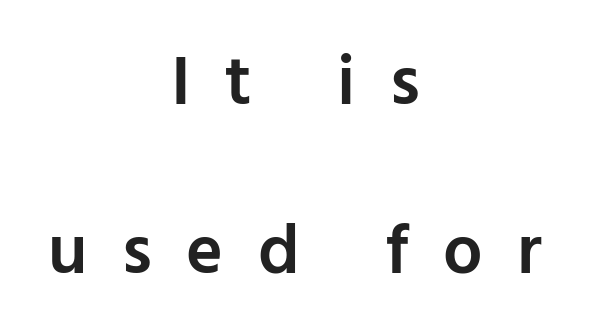
Q: Is the text bold? A: Semi-bold.
Q: Is the text italic (slanted)? A: No, it is upright.
Q: Is the typeface a serif or a sans-serif typeface? A: Sans-serif.
Q: Is the text underlined? A: No.
Q: How is the paragraph aligned? A: Centered.
Q: Is the spacing between letters normal or unusually wide? A: Unusually wide.
Q: Is the spacing between lines tight, normal or loose? A: Loose.
Q: Width (condensed, normal, or wide)? A: Normal.
Q: Stroke contrast? A: Low.
Q: x-height? A: Medium.
Q: Monospaced? A: No.
